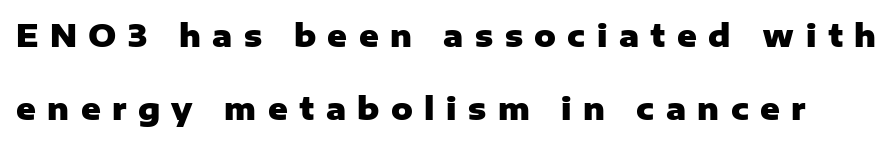
Q: Is the text bold? A: Yes.
Q: Is the text italic (slanted)? A: No, it is upright.
Q: Is the typeface a serif or a sans-serif typeface? A: Sans-serif.
Q: Is the text underlined? A: No.
Q: Is the spacing between letters normal or unusually wide? A: Unusually wide.
Q: Is the spacing between lines tight, normal or loose? A: Loose.
Q: Width (condensed, normal, or wide)? A: Normal.
Q: Stroke contrast? A: Low.
Q: x-height? A: Medium.
Q: Monospaced? A: No.
